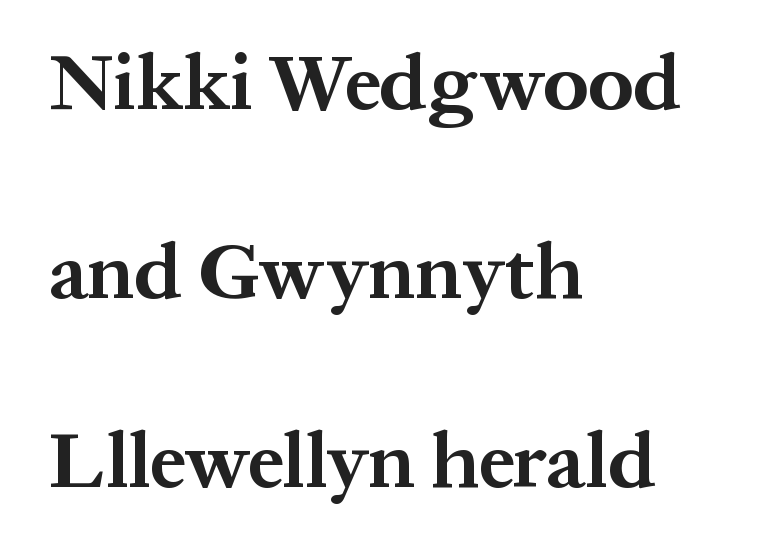
The image shows 79 px bold serif type, upright; set left-aligned, loose line spacing (2.39x), normal letter spacing, not underlined; medium stroke contrast and a medium x-height.
